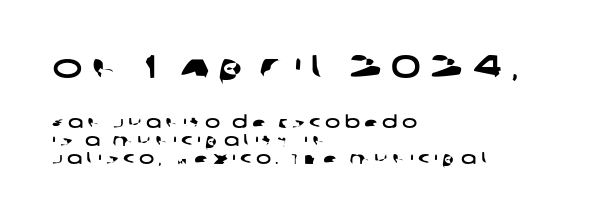
{"serif": "no", "width": "wide", "stroke_contrast": "low", "x_height": "large", "monospaced": "no", "underline": "no", "align": "left", "line_spacing": "tight", "line_spacing_ratio": 1.11, "letter_spacing": "wide", "letter_spacing_em": 0.28, "larger_block": "first", "size_ratio": 2.06, "glyph_px": 33}
